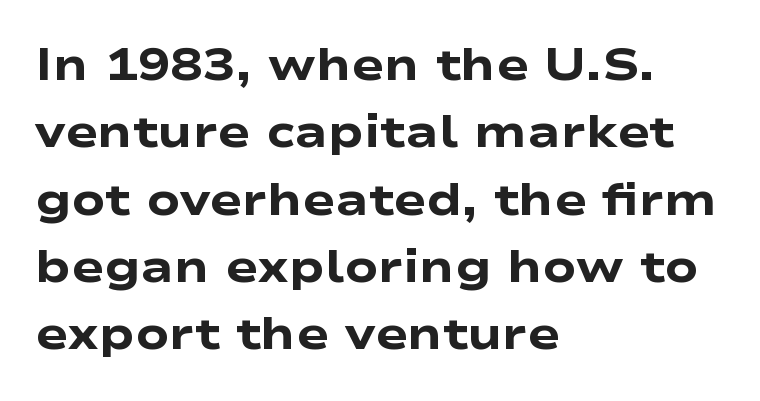
The image shows 44 px heavy, wide sans-serif type; set left-aligned, normal line spacing (1.53x), normal letter spacing, not underlined; low stroke contrast and a medium x-height.
